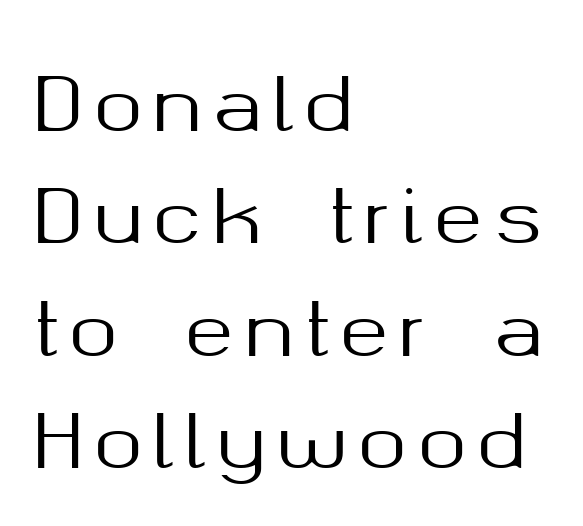
This sample uses an upright cut, with every glyph sitting square on the baseline. Casual observation: everything's shoved over to the left. Vertical spacing — default. Anything drawn beneath the words? Only blank space.
